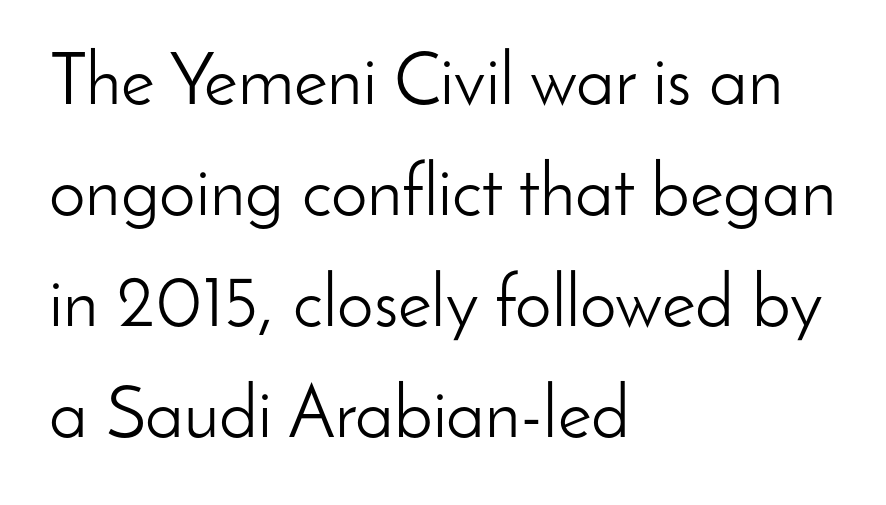
Upright lettering throughout. Characters follow at the spacing the type designer built in. Just letters on the line, the space beneath them empty. The designer went with a sans here, leaving each stem footless. Nothing heavy about these letters — not bold at all.
